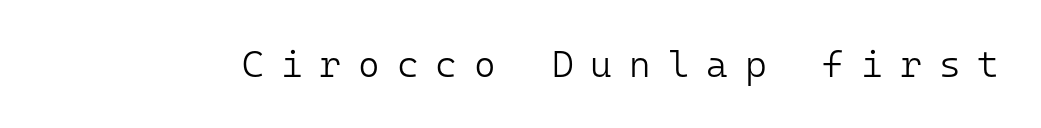
Is the stroke heavy? The answer is a plain regular-or-lighter. The specimen reads as upright at a glance. This sample uses expanded letter spacing, leaving extra air between glyphs. Fixed-width glyphs throughout — classic coding-font behaviour. The baseline area is clear. These lines are composed in type without serifs.
